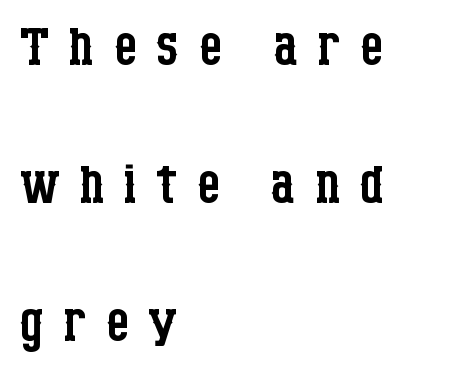
Each row of text sits above clean, open space. Each letter's strokes conclude with small projecting serifs. Horizontal alignment here is leftward, the default for most running prose. Weight: regular or lighter. Nope, not italic — everything's standing straight.
